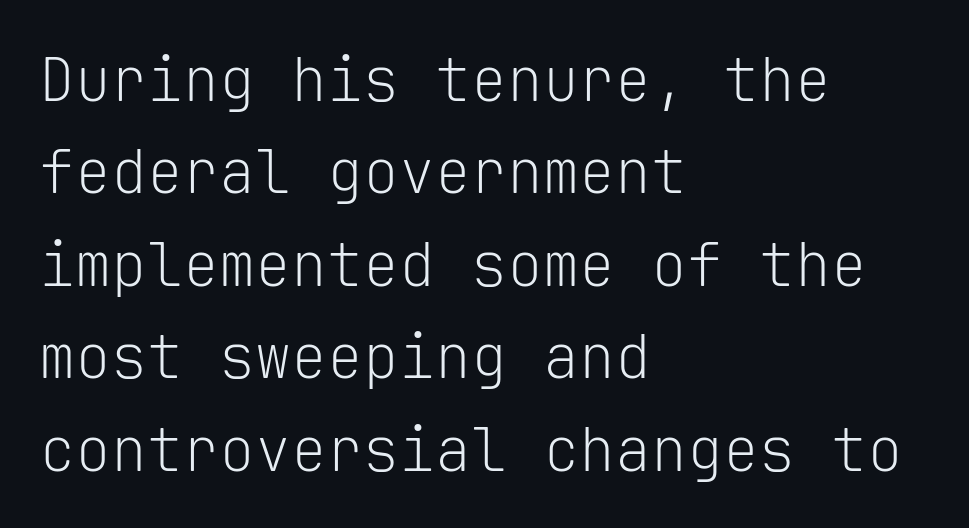
Q: Is the text bold? A: No.
Q: Is the text italic (slanted)? A: No, it is upright.
Q: Is the typeface a serif or a sans-serif typeface? A: Sans-serif.
Q: Is the text underlined? A: No.
Q: How is the paragraph aligned? A: Left-aligned.
Q: Is the spacing between letters normal or unusually wide? A: Normal.
Q: Is the spacing between lines tight, normal or loose? A: Normal.
Q: Width (condensed, normal, or wide)? A: Normal.
Q: Stroke contrast? A: Low.
Q: x-height? A: Medium.
Q: Monospaced? A: Yes.
